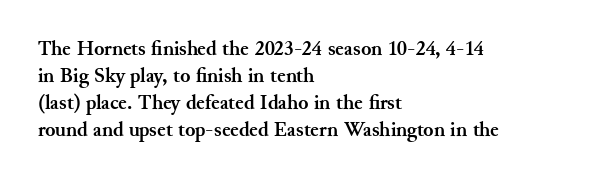
{"italic": "no", "bold": "yes", "underline": "no", "align": "left", "line_spacing": "normal", "line_spacing_ratio": 1.29, "letter_spacing": "normal", "letter_spacing_em": 0.0, "glyph_px": 21}
